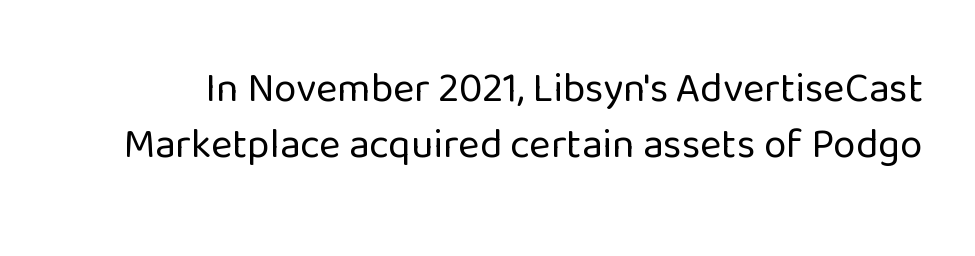
The image shows 41 px regular-weight sans-serif type, upright; set normal line spacing (1.37x), normal letter spacing, not underlined; low stroke contrast and a medium x-height.
